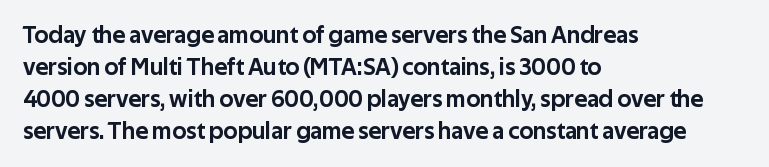
No italicization has been applied; the sample stays upright. The vertical gap from one line to the next is medium. Standard letterfit; no display-style spreading of the glyphs. The passage is arranged the way most books set body copy — flush left. Rule under the text: the space is simply empty.
